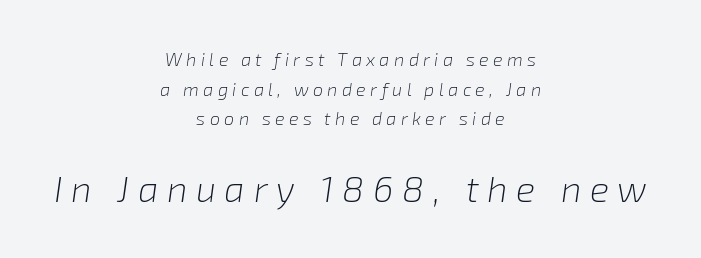
{"italic": "yes", "lean": "right", "slant_degrees": 8, "bold": "no", "weight": "light", "width": "normal", "stroke_contrast": "low", "x_height": "medium", "monospaced": "no", "underline": "no", "align": "center", "line_spacing": "normal", "line_spacing_ratio": 1.65, "letter_spacing": "wide", "letter_spacing_em": 0.24, "larger_block": "second", "size_ratio": 2.0, "glyph_px": 36}
